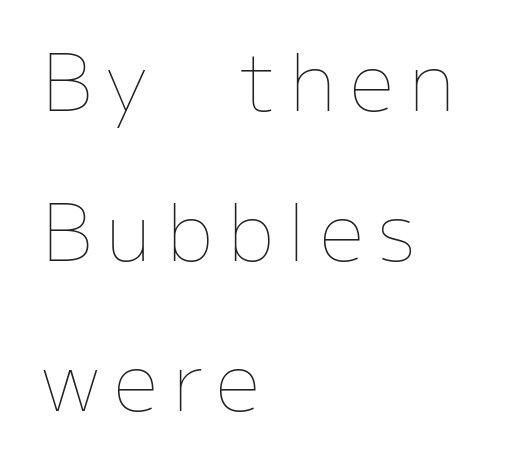
{"italic": "no", "bold": "no", "weight": "thin", "width": "normal", "stroke_contrast": "low", "x_height": "medium", "monospaced": "no", "underline": "no", "align": "left", "line_spacing": "loose", "line_spacing_ratio": 1.9, "glyph_px": 79}
